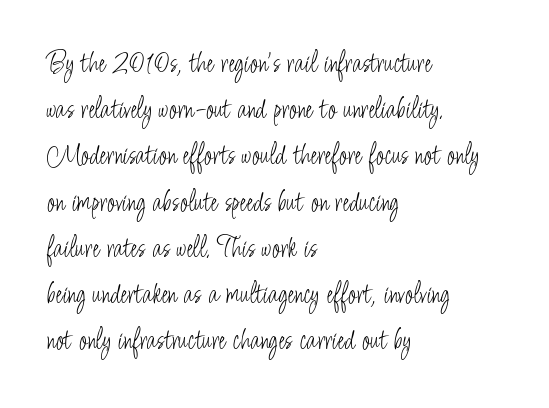
Q: Is the text bold? A: No.
Q: Is the text italic (slanted)? A: Yes.
Q: Is the typeface a serif or a sans-serif typeface? A: Sans-serif.
Q: Is the text underlined? A: No.
Q: How is the paragraph aligned? A: Left-aligned.
Q: Is the spacing between letters normal or unusually wide? A: Normal.
Q: Is the spacing between lines tight, normal or loose? A: Normal.
Q: Width (condensed, normal, or wide)? A: Condensed.
Q: Stroke contrast? A: Low.
Q: x-height? A: Small.
Q: Monospaced? A: No.
